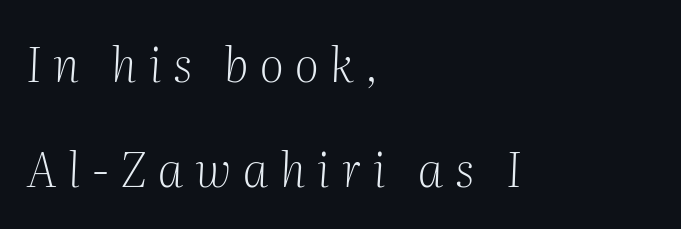
Q: Is the text bold? A: No.
Q: Is the text italic (slanted)? A: Yes, it leans right by about 2 degrees.
Q: Is the typeface a serif or a sans-serif typeface? A: Serif.
Q: Is the text underlined? A: No.
Q: How is the paragraph aligned? A: Left-aligned.
Q: Is the spacing between letters normal or unusually wide? A: Unusually wide.
Q: Is the spacing between lines tight, normal or loose? A: Loose.
Q: Width (condensed, normal, or wide)? A: Normal.
Q: Stroke contrast? A: Medium.
Q: x-height? A: Medium.
Q: Monospaced? A: No.
